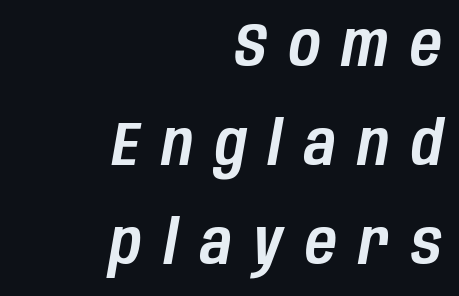
Q: Is the text italic (slanted)? A: Yes, it leans right by about 10 degrees.
Q: Is the text underlined? A: No.
Q: How is the paragraph aligned? A: Right-aligned.
Q: Is the spacing between letters normal or unusually wide? A: Unusually wide.
Q: Is the spacing between lines tight, normal or loose? A: Normal.
Q: Width (condensed, normal, or wide)? A: Condensed.
Q: Stroke contrast? A: Low.
Q: x-height? A: Large.
Q: Monospaced? A: No.
